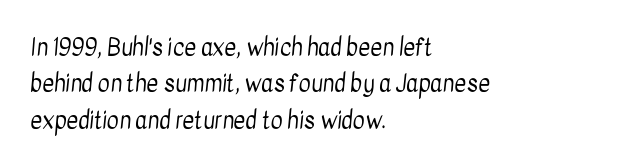
The image shows 23 px text type; set left-aligned, normal line spacing (1.58x), normal letter spacing, not underlined.
